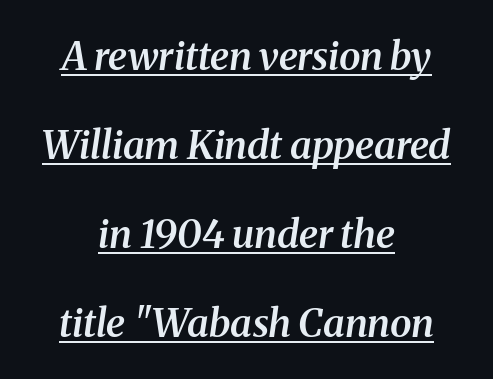
Q: Is the text bold? A: Semi-bold.
Q: Is the text italic (slanted)? A: Yes, it leans right by about 8 degrees.
Q: Is the typeface a serif or a sans-serif typeface? A: Serif.
Q: Is the text underlined? A: Yes.
Q: How is the paragraph aligned? A: Centered.
Q: Is the spacing between letters normal or unusually wide? A: Normal.
Q: Is the spacing between lines tight, normal or loose? A: Loose.
Q: Width (condensed, normal, or wide)? A: Normal.
Q: Stroke contrast? A: Medium.
Q: x-height? A: Medium.
Q: Monospaced? A: No.
